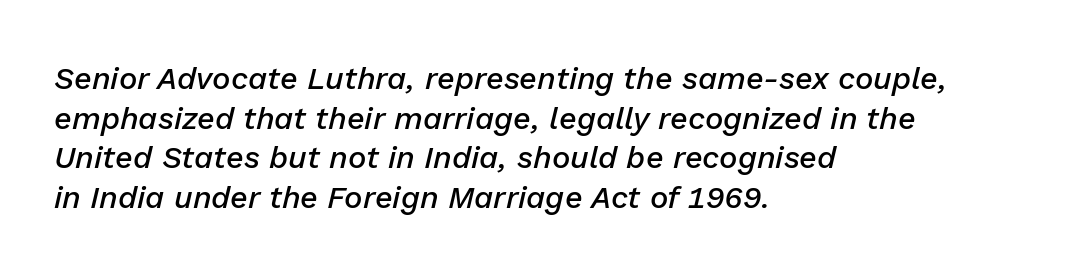
The image shows 31 px semibold type, italic (leaning right); set left-aligned, normal line spacing (1.28x), normal letter spacing, not underlined; low stroke contrast and a medium x-height.
